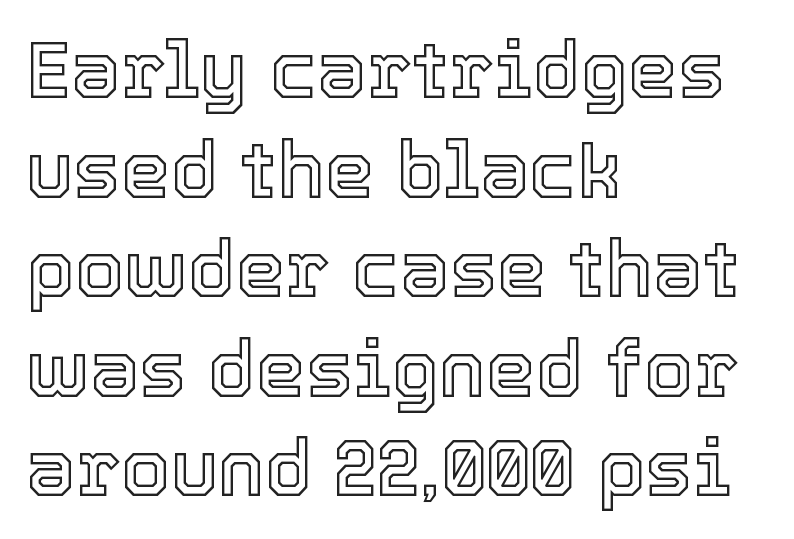
Q: Is the text italic (slanted)? A: No, it is upright.
Q: Is the text underlined? A: No.
Q: How is the paragraph aligned? A: Left-aligned.
Q: Is the spacing between letters normal or unusually wide? A: Normal.
Q: Is the spacing between lines tight, normal or loose? A: Normal.
Q: Width (condensed, normal, or wide)? A: Normal.
Q: x-height? A: Medium.
Q: Monospaced? A: No.
